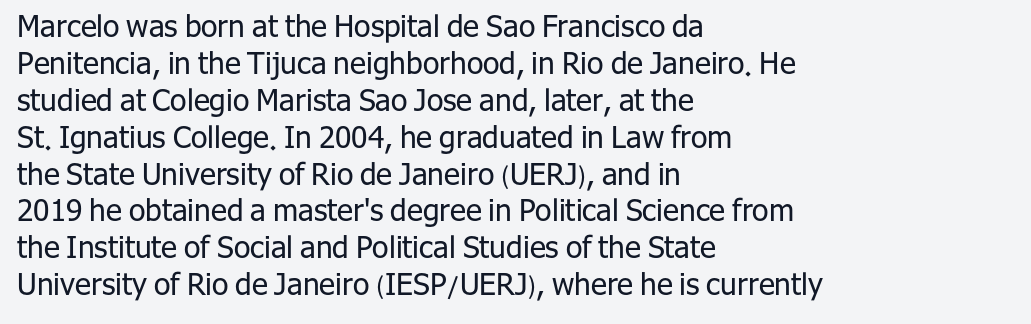
The image shows 30 px regular-weight sans-serif type, upright; set left-aligned, line spacing 1.23x, normal letter spacing, not underlined; low stroke contrast and a medium x-height.
